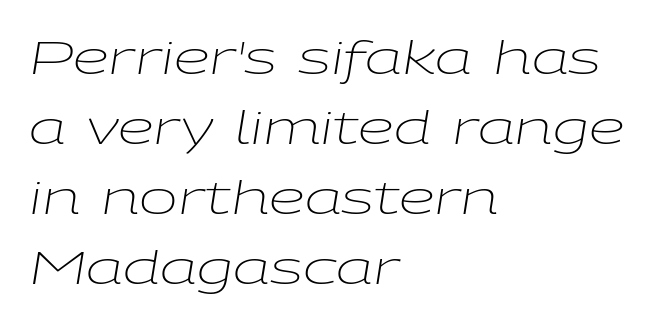
The image shows 46 px light, wide type, italic (leaning right); set left-aligned, normal line spacing (1.52x), normal letter spacing, not underlined; low stroke contrast and a medium x-height.
